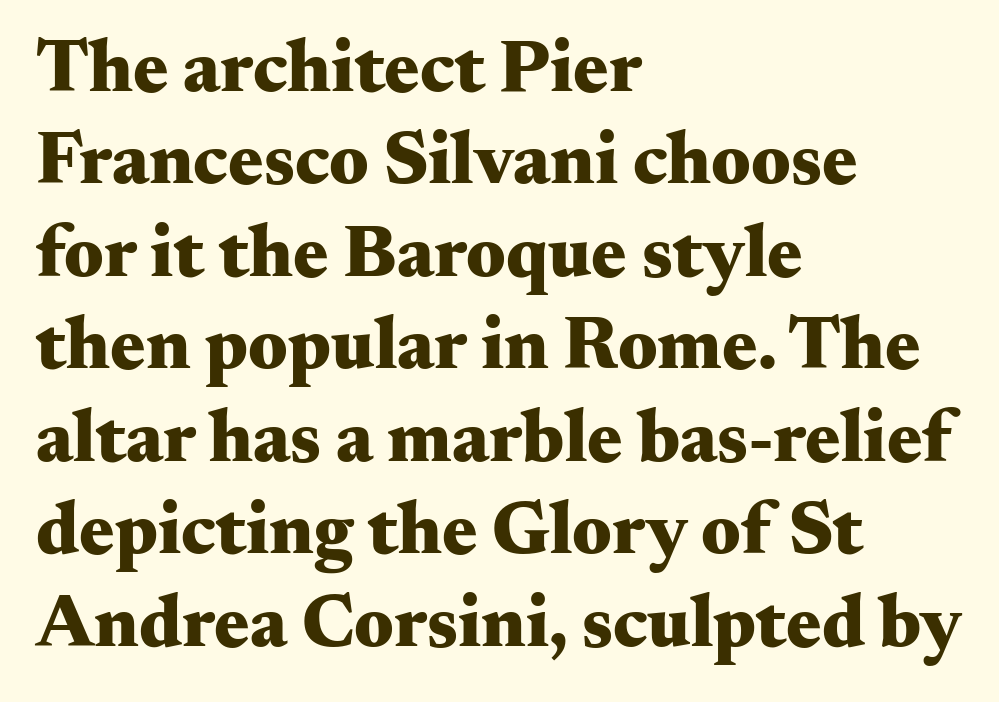
The image shows 74 px heavy, wide serif type, upright; set left-aligned, normal line spacing (1.25x), normal letter spacing, not underlined; medium stroke contrast and a small x-height.
